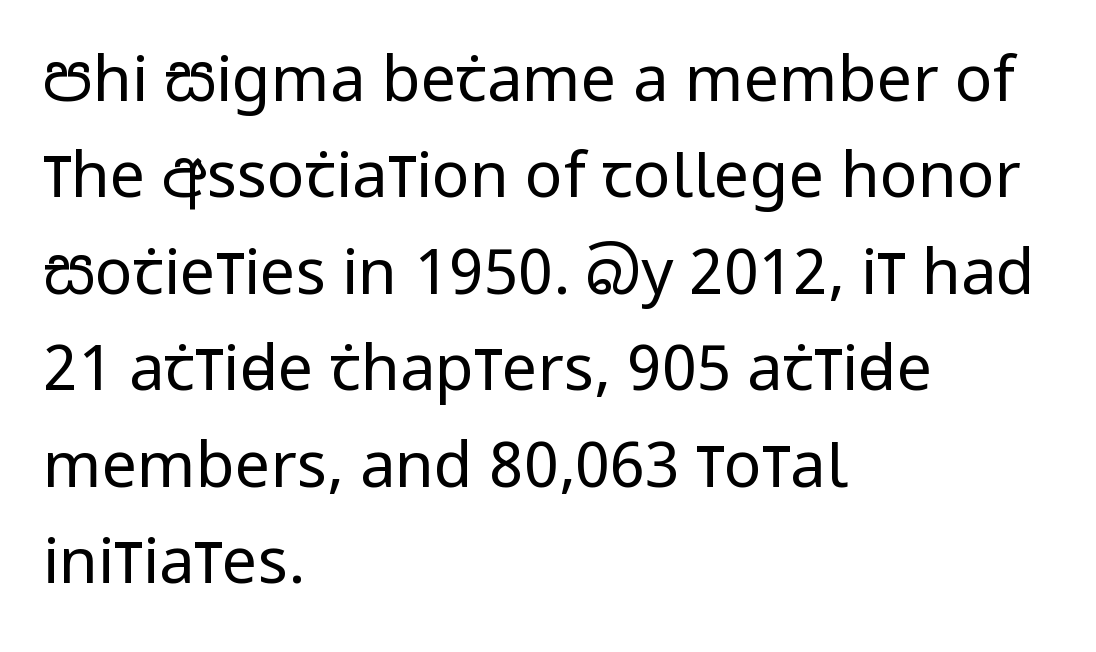
The image shows 63 px regular-weight, condensed sans-serif type, upright; set left-aligned, normal line spacing (1.53x), normal letter spacing, not underlined; low stroke contrast and a large x-height.
